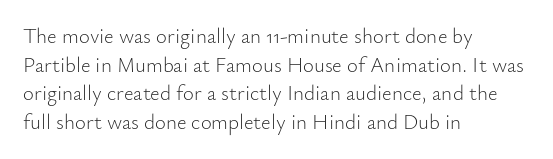
Line beginnings align vertically; line endings do not. Whoever set this chose a conventional vertical rhythm. Stroke mass is kept to a normal reading level or below. Nobody touched the tracking dial on this one.
